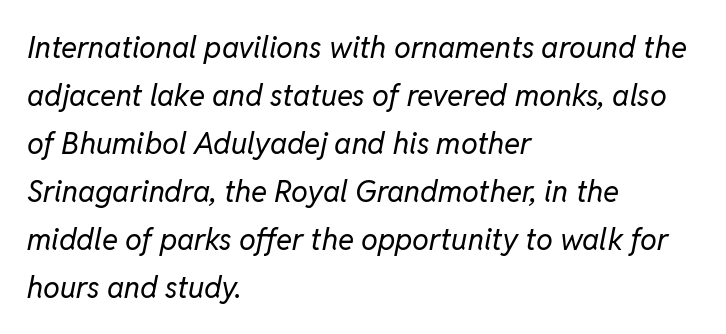
The image shows 30 px regular-weight type, italic (leaning right); set left-aligned, normal line spacing (1.6x), normal letter spacing, not underlined; low stroke contrast and a medium x-height.
